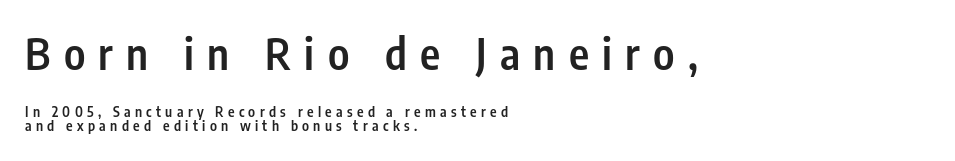
{"serif": "no", "italic": "no", "bold": "semi", "weight": "semibold", "width": "condensed", "stroke_contrast": "low", "x_height": "medium", "monospaced": "no", "underline": "no", "align": "left", "line_spacing": "tight", "line_spacing_ratio": 1.0, "letter_spacing": "wide", "letter_spacing_em": 0.31, "larger_block": "first", "size_ratio": 3.07, "glyph_px": 43}
